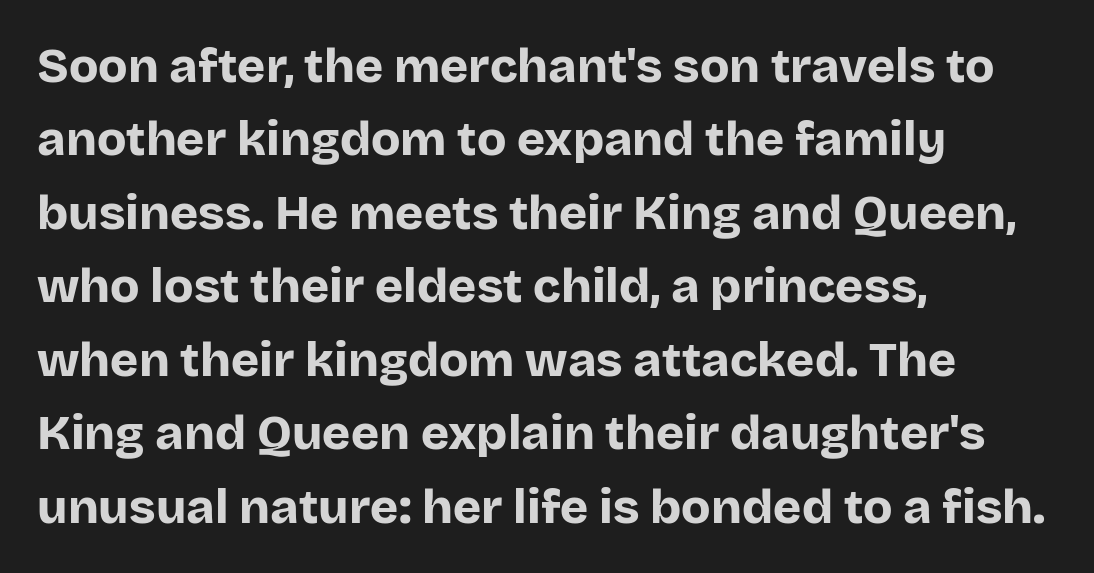
{"serif": "no", "italic": "no", "bold": "yes", "weight": "bold", "width": "normal", "stroke_contrast": "low", "x_height": "large", "monospaced": "no", "underline": "no", "align": "left", "line_spacing": "normal", "line_spacing_ratio": 1.53, "letter_spacing": "normal", "letter_spacing_em": 0.0, "glyph_px": 48}
